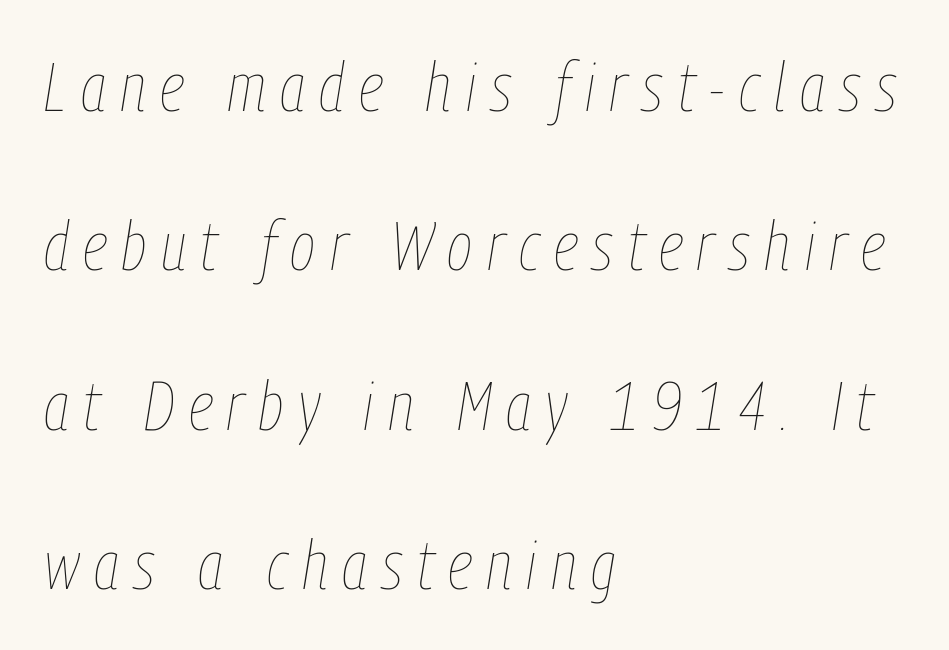
Q: Is the text bold? A: No.
Q: Is the text italic (slanted)? A: Yes, it leans right by about 9 degrees.
Q: Is the text underlined? A: No.
Q: How is the paragraph aligned? A: Left-aligned.
Q: Is the spacing between letters normal or unusually wide? A: Unusually wide.
Q: Is the spacing between lines tight, normal or loose? A: Loose.
Q: Width (condensed, normal, or wide)? A: Condensed.
Q: Stroke contrast? A: Low.
Q: x-height? A: Medium.
Q: Monospaced? A: No.
